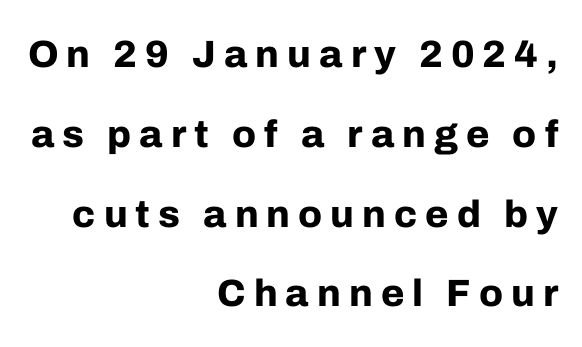
{"serif": "no", "italic": "no", "bold": "yes", "weight": "bold", "width": "normal", "stroke_contrast": "low", "x_height": "medium", "monospaced": "no", "underline": "no", "align": "right", "line_spacing": "loose", "line_spacing_ratio": 2.1, "letter_spacing": "wide", "letter_spacing_em": 0.21, "glyph_px": 38}
